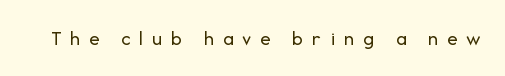
The image shows 21 px text type, upright; set unusually wide letter spacing (+0.41 em), not underlined.
